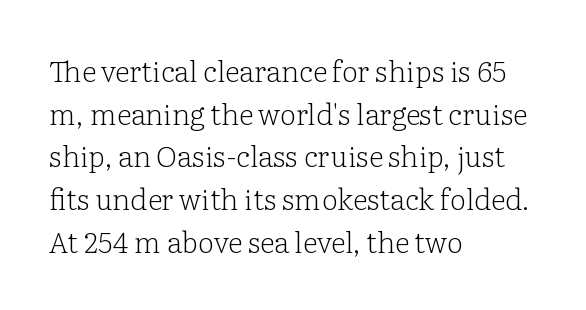
The image shows 29 px light serif type, upright; set left-aligned, normal line spacing (1.47x), normal letter spacing, not underlined; low stroke contrast and a medium x-height.
